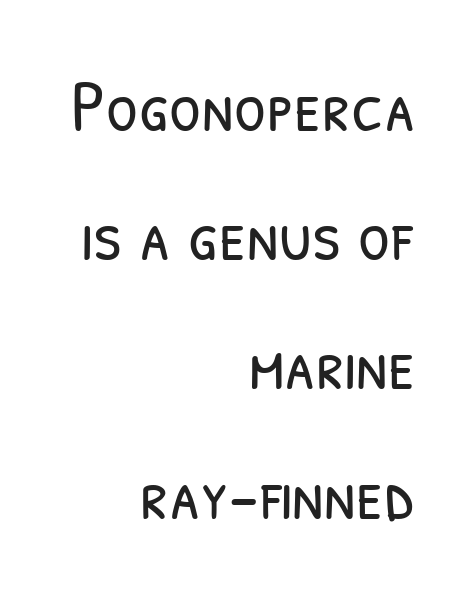
Q: Is the text bold? A: No.
Q: Is the typeface a serif or a sans-serif typeface? A: Sans-serif.
Q: Is the text underlined? A: No.
Q: How is the paragraph aligned? A: Right-aligned.
Q: Is the spacing between letters normal or unusually wide? A: Normal.
Q: Width (condensed, normal, or wide)? A: Condensed.
Q: Stroke contrast? A: Low.
Q: x-height? A: Medium.
Q: Monospaced? A: No.
